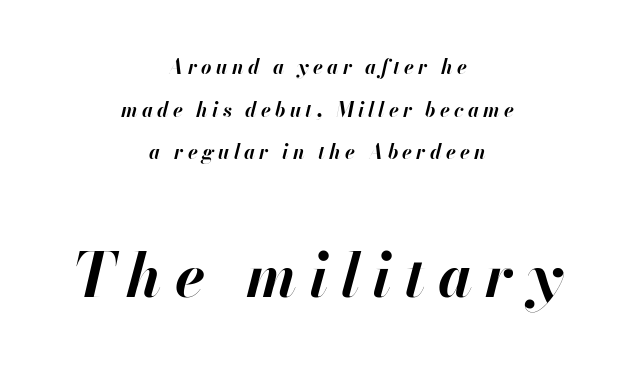
The image shows 61 px bold type, italic (leaning right); set centered, loose line spacing (2.13x), unusually wide letter spacing (+0.21 em), not underlined; the second (bottom) block is 3.05x larger; high stroke contrast and a small x-height.
